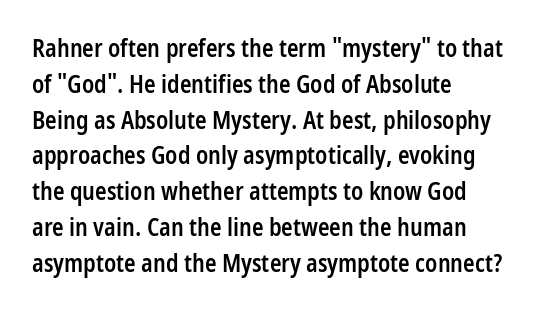
The image shows 24 px text type, upright; set left-aligned, normal line spacing (1.49x), normal letter spacing, not underlined.
